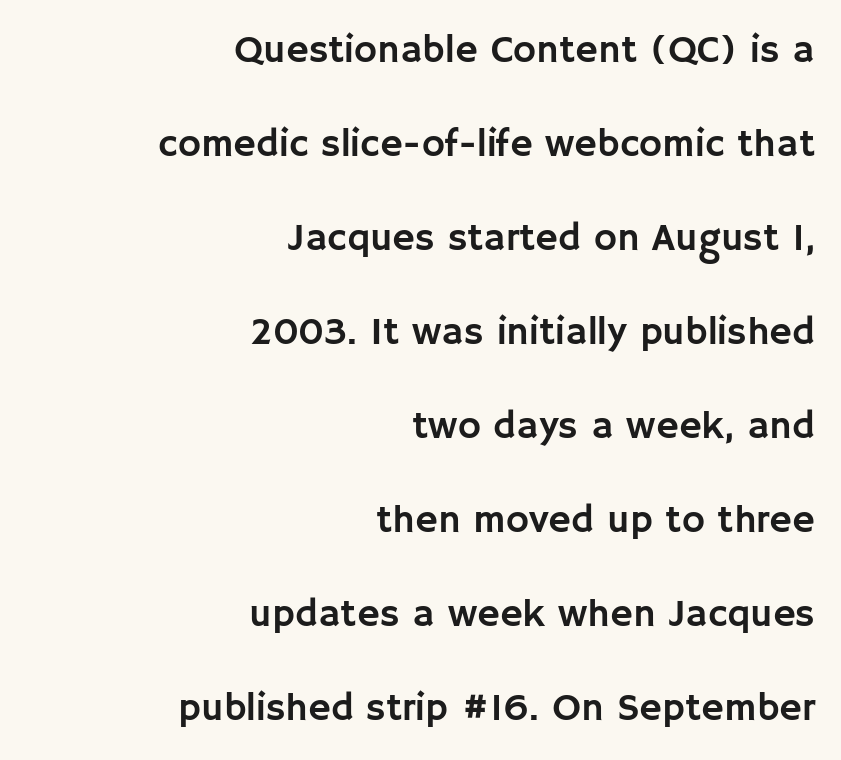
{"serif": "no", "italic": "no", "width": "normal", "stroke_contrast": "low", "x_height": "large", "monospaced": "no", "underline": "no", "align": "right", "line_spacing": "loose", "line_spacing_ratio": 2.41, "letter_spacing": "normal", "letter_spacing_em": 0.0, "glyph_px": 39}
